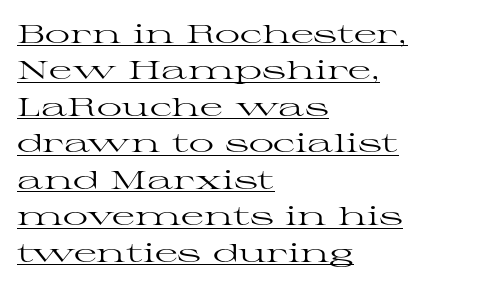
On a weight scale, this lands at 450 or below. A roman cut, with each character standing at attention. Notice how the passage keeps a crisp vertical edge on the left only. Nothing unusual about the tracking: characters are spaced as the font intends. A rule runs beneath these lines of type. Vertical spacing — default.
